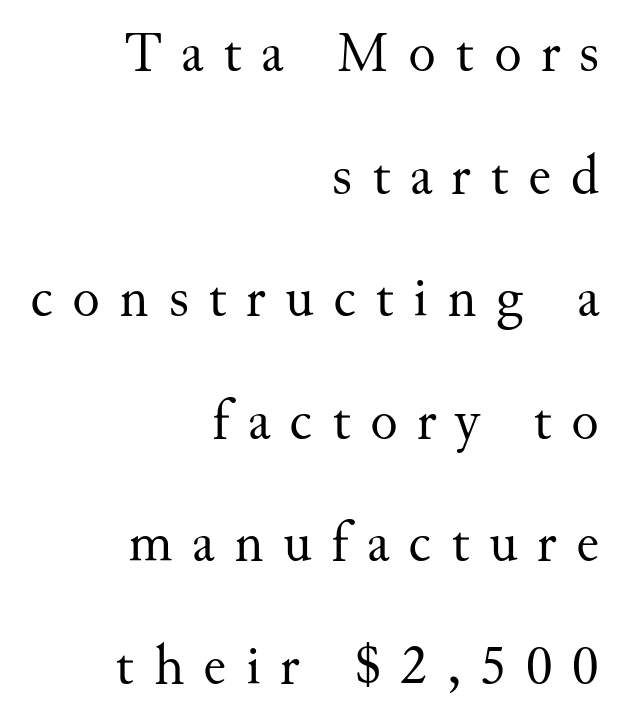
The image shows 57 px regular-weight serif type, upright; set right-aligned, loose line spacing (2.15x), unusually wide letter spacing (+0.34 em), not underlined; medium stroke contrast and a small x-height.
